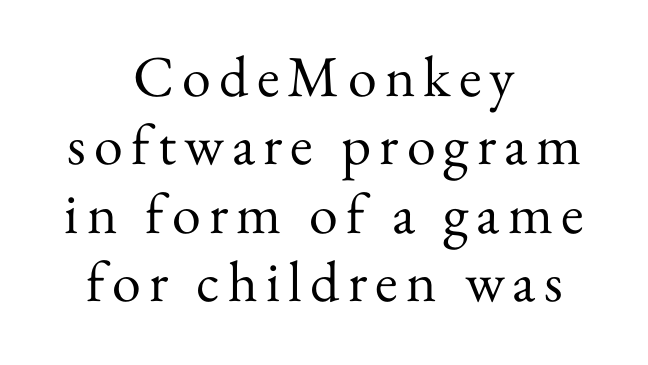
The image shows 58 px regular-weight serif type, upright; set centered, line spacing 1.18x, not underlined; medium stroke contrast and a small x-height.
